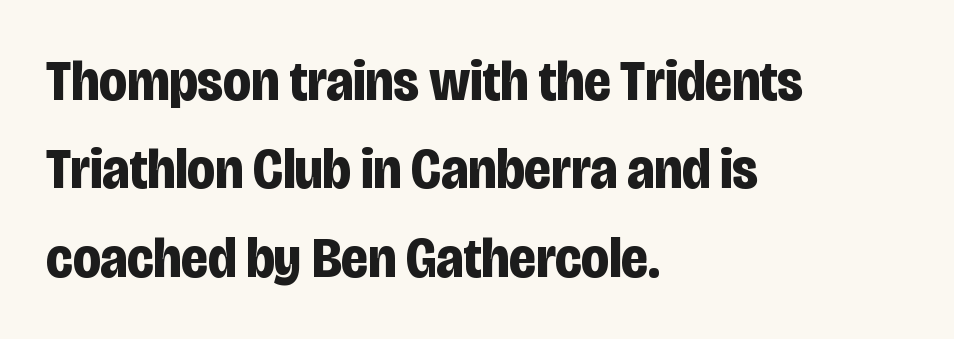
The image shows 57 px bold, condensed sans-serif type, upright; set left-aligned, normal line spacing (1.55x), normal letter spacing, not underlined; low stroke contrast and a large x-height.
